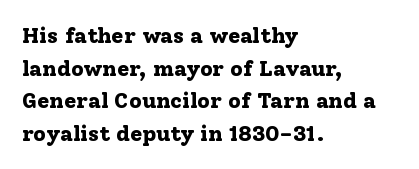
Q: Is the text bold? A: Yes.
Q: Is the text italic (slanted)? A: No, it is upright.
Q: Is the text underlined? A: No.
Q: How is the paragraph aligned? A: Left-aligned.
Q: Is the spacing between letters normal or unusually wide? A: Normal.
Q: Is the spacing between lines tight, normal or loose? A: Normal.
